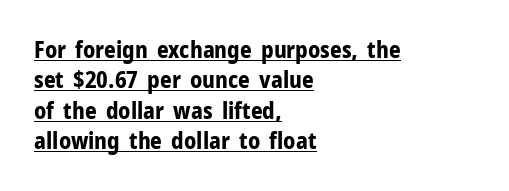
The image shows 23 px bold type, upright; set left-aligned, normal line spacing (1.32x), normal letter spacing, underlined.
